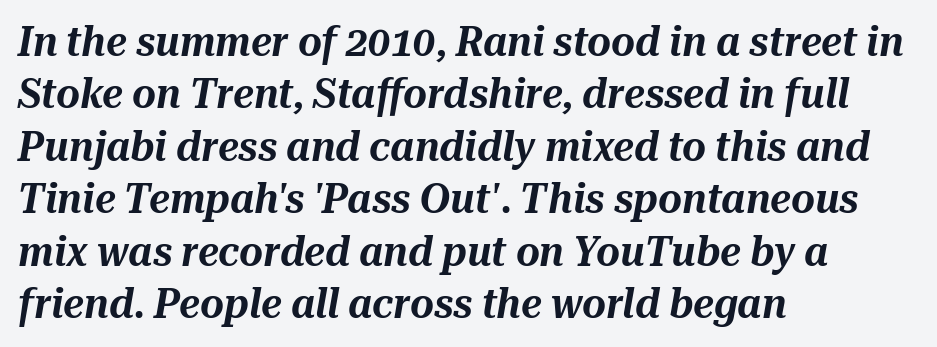
{"italic": "yes", "lean": "right", "slant_degrees": 10, "width": "normal", "stroke_contrast": "medium", "x_height": "medium", "monospaced": "no", "underline": "no", "align": "left", "line_spacing": "normal", "line_spacing_ratio": 1.28, "letter_spacing": "normal", "letter_spacing_em": 0.0, "glyph_px": 41}
